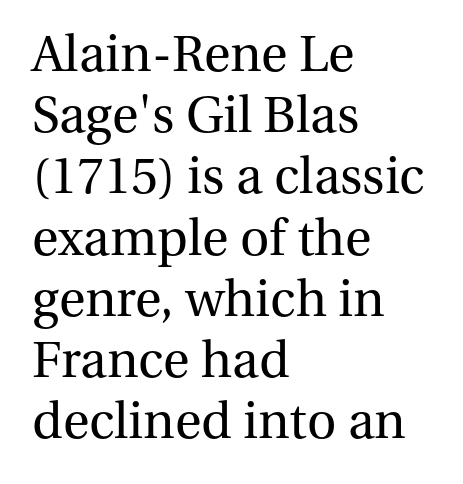
Q: Is the text bold? A: No.
Q: Is the text italic (slanted)? A: No, it is upright.
Q: Is the typeface a serif or a sans-serif typeface? A: Serif.
Q: Is the text underlined? A: No.
Q: How is the paragraph aligned? A: Left-aligned.
Q: Is the spacing between letters normal or unusually wide? A: Normal.
Q: Width (condensed, normal, or wide)? A: Normal.
Q: Stroke contrast? A: Medium.
Q: x-height? A: Medium.
Q: Monospaced? A: No.
